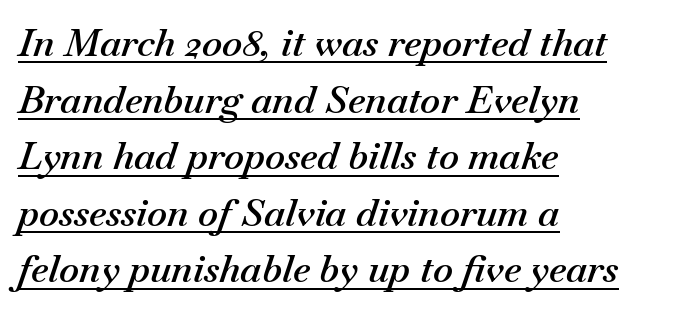
A typesetter would call this leading conventional body-copy spacing. Casual observation: everything's shoved over to the left. The sample's only ornament is a line tracing under the words. The rendering uses natural spacing where letterforms have individual widths. Looking at the ascenders, they clearly lean.
